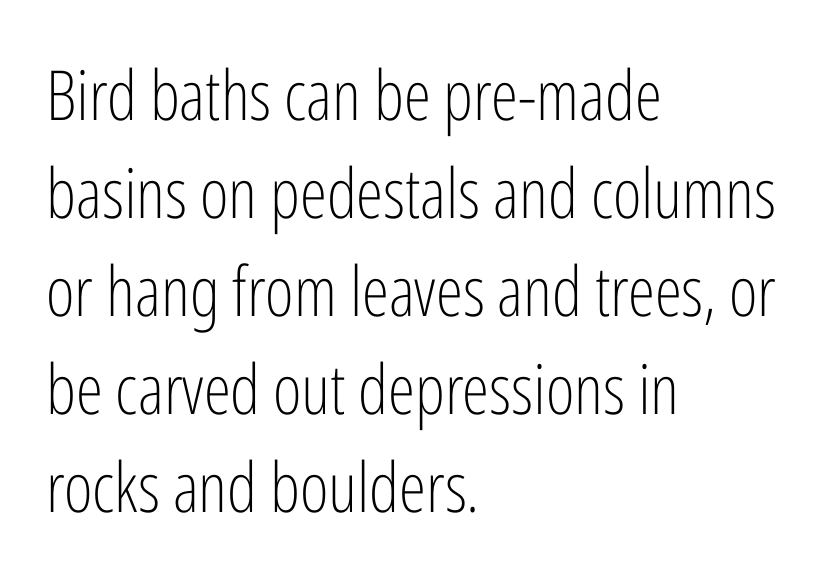
{"serif": "no", "italic": "no", "bold": "no", "weight": "light", "width": "condensed", "stroke_contrast": "low", "x_height": "medium", "monospaced": "no", "underline": "no", "align": "left", "line_spacing": "normal", "line_spacing_ratio": 1.42, "letter_spacing": "normal", "letter_spacing_em": 0.0, "glyph_px": 69}
